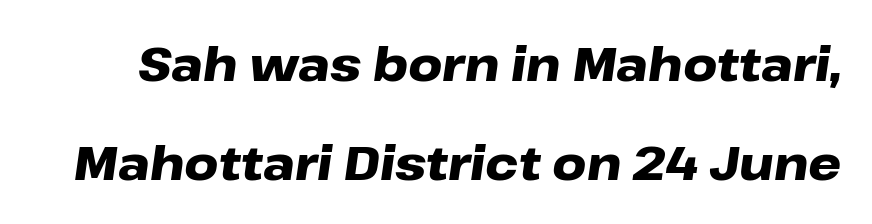
Type without underlining. Looks like regular typesetting: each glyph gets only the width it needs. Students, note that the glyphs here touch the page at normal intervals. Quick note: italic. Honestly, the rows look like they've been pulled way apart.
